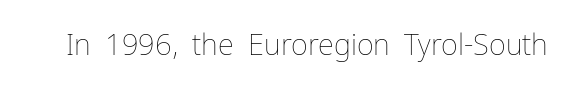
Q: Is the text bold? A: No.
Q: Is the text italic (slanted)? A: No, it is upright.
Q: Is the text underlined? A: No.
Q: Is the spacing between letters normal or unusually wide? A: Normal.
Q: Width (condensed, normal, or wide)? A: Normal.
Q: Stroke contrast? A: Low.
Q: x-height? A: Medium.
Q: Monospaced? A: No.
